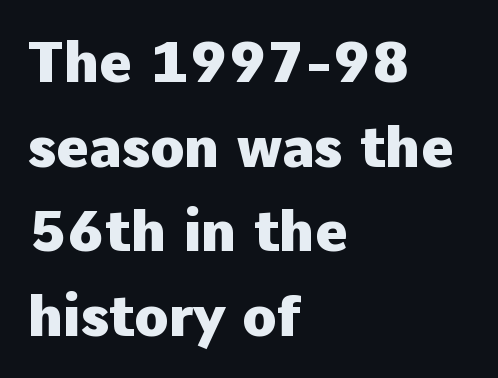
The image shows 56 px heavy sans-serif type, upright; set left-aligned, normal line spacing (1.51x), normal letter spacing, not underlined; low stroke contrast and a medium x-height.
